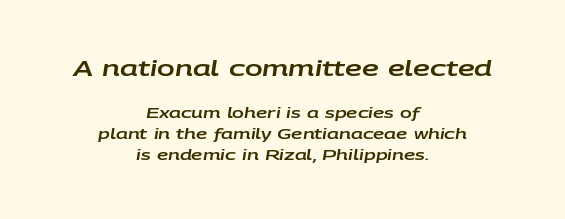
Quick note: italic. The type is set solid horizontally, with unmodified tracking. Whoever set this made the first block the dominant, larger element. A typesetter would call this leading conventional body-copy spacing.
